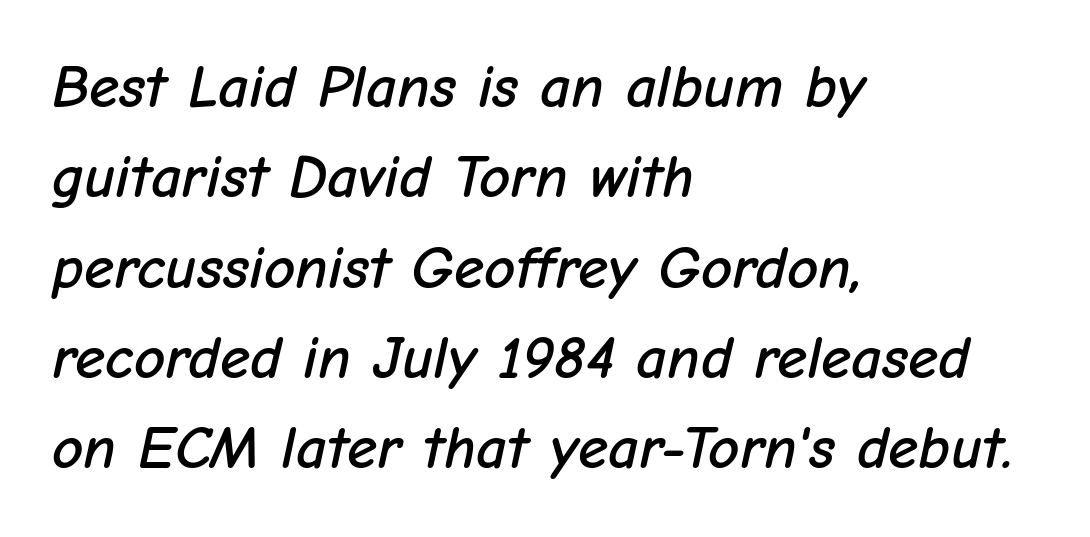
{"italic": "yes", "lean": "right", "slant_degrees": 12, "width": "normal", "stroke_contrast": "low", "x_height": "medium", "monospaced": "no", "underline": "no", "align": "left", "line_spacing": "normal", "line_spacing_ratio": 1.48, "letter_spacing": "normal", "letter_spacing_em": 0.0, "glyph_px": 61}
